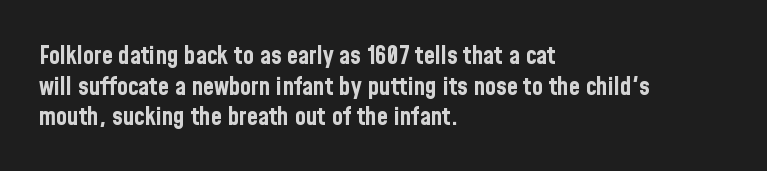
In CSS terms this would be text-align: left. Anything drawn beneath the words? Only blank space. Posture: upright roman. As a designer I'd log this as weight 700, bold.
